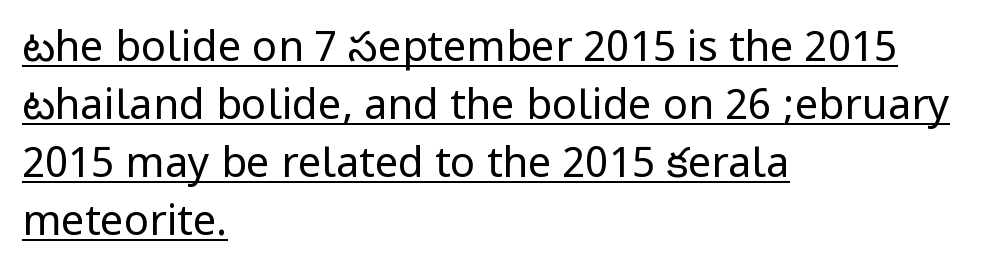
Q: Is the text bold? A: No.
Q: Is the text italic (slanted)? A: No, it is upright.
Q: Is the typeface a serif or a sans-serif typeface? A: Sans-serif.
Q: Is the text underlined? A: Yes.
Q: How is the paragraph aligned? A: Left-aligned.
Q: Is the spacing between letters normal or unusually wide? A: Normal.
Q: Is the spacing between lines tight, normal or loose? A: Normal.
Q: Width (condensed, normal, or wide)? A: Condensed.
Q: Stroke contrast? A: Low.
